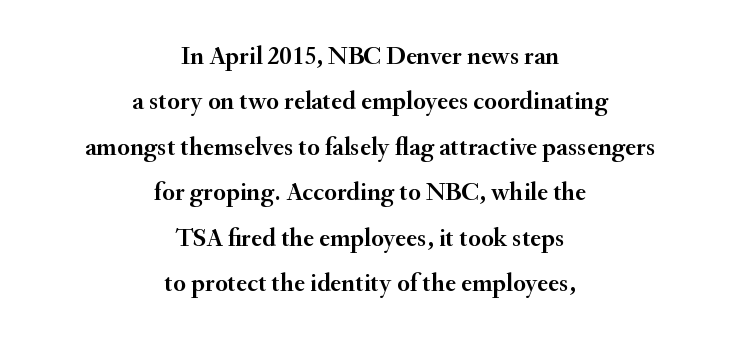
{"italic": "no", "underline": "no", "align": "center", "line_spacing_ratio": 1.75, "letter_spacing": "normal", "letter_spacing_em": 0.0, "glyph_px": 26}
